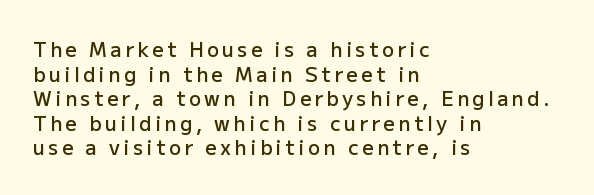
Q: Is the text bold? A: Semi-bold.
Q: Is the text italic (slanted)? A: No, it is upright.
Q: Is the text underlined? A: No.
Q: How is the paragraph aligned? A: Left-aligned.
